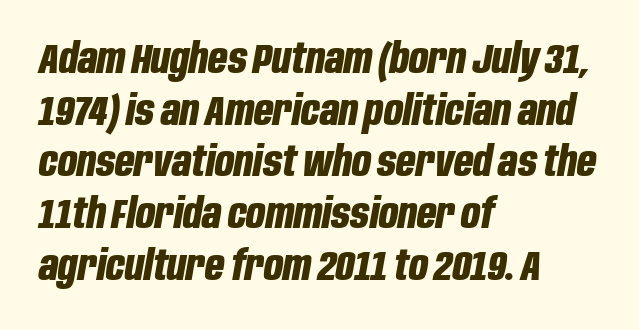
The image shows 42 px bold, condensed type, italic (leaning right); set left-aligned, line spacing 1.23x, normal letter spacing, not underlined; low stroke contrast and a large x-height.
